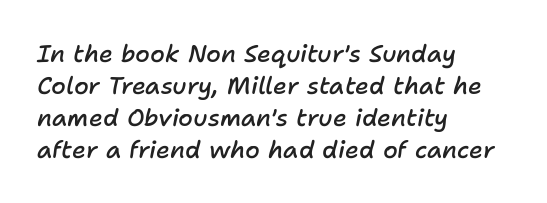
{"italic": "yes", "lean": "right", "slant_degrees": 11, "bold": "semi", "underline": "no", "align": "left", "line_spacing": "normal", "line_spacing_ratio": 1.33, "letter_spacing": "normal", "letter_spacing_em": 0.0, "glyph_px": 24}
